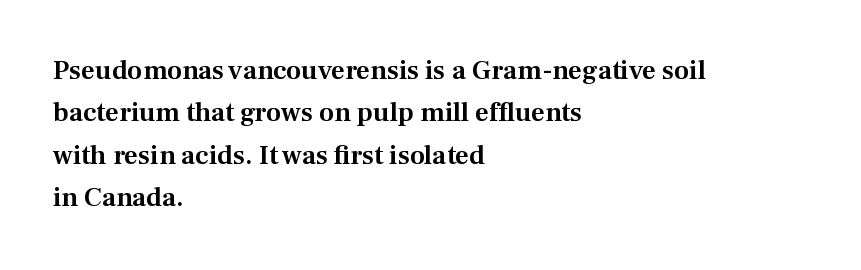
The image shows 27 px text type, upright; set left-aligned, normal line spacing (1.57x), normal letter spacing, not underlined.
